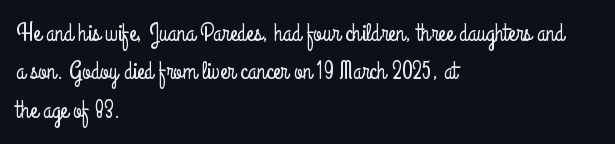
Q: Is the text underlined? A: No.
Q: How is the paragraph aligned? A: Left-aligned.
Q: Is the spacing between letters normal or unusually wide? A: Normal.
Q: Is the spacing between lines tight, normal or loose? A: Normal.
